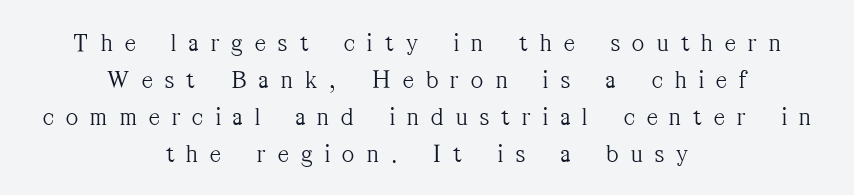
{"italic": "no", "bold": "no", "underline": "no", "align": "center", "line_spacing": "normal", "line_spacing_ratio": 1.42, "letter_spacing": "wide", "letter_spacing_em": 0.48, "glyph_px": 26}
